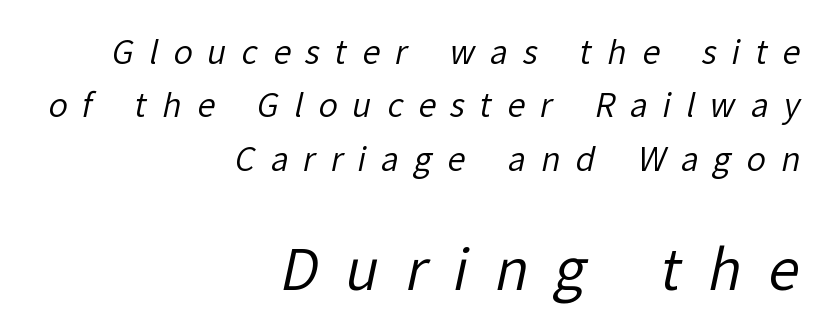
The image shows 56 px regular-weight sans-serif type; set right-aligned, normal line spacing (1.67x), unusually wide letter spacing (+0.47 em), not underlined; the second (bottom) block is 1.75x larger; low stroke contrast and a medium x-height.
